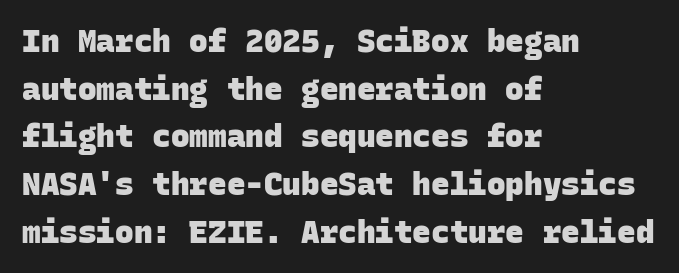
Q: Is the text bold? A: Yes.
Q: Is the typeface a serif or a sans-serif typeface? A: Sans-serif.
Q: Is the text underlined? A: No.
Q: How is the paragraph aligned? A: Left-aligned.
Q: Is the spacing between letters normal or unusually wide? A: Normal.
Q: Is the spacing between lines tight, normal or loose? A: Normal.
Q: Width (condensed, normal, or wide)? A: Normal.
Q: Stroke contrast? A: Low.
Q: x-height? A: Large.
Q: Monospaced? A: Yes.
